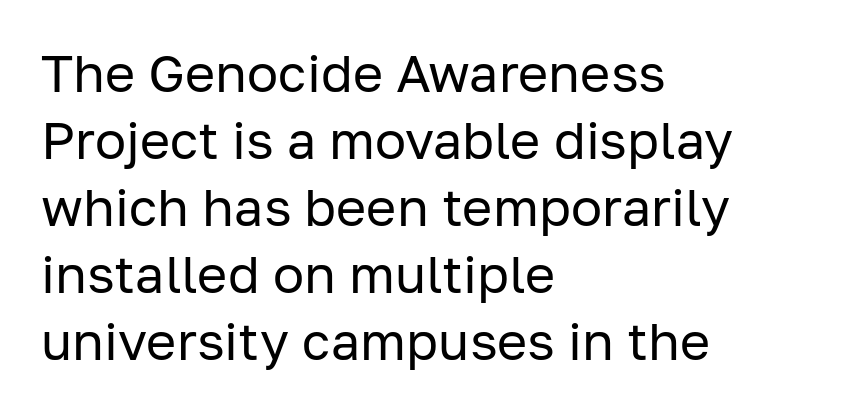
The image shows 52 px regular-weight sans-serif type, upright; set left-aligned, normal line spacing (1.29x), normal letter spacing, not underlined; low stroke contrast and a medium x-height.
